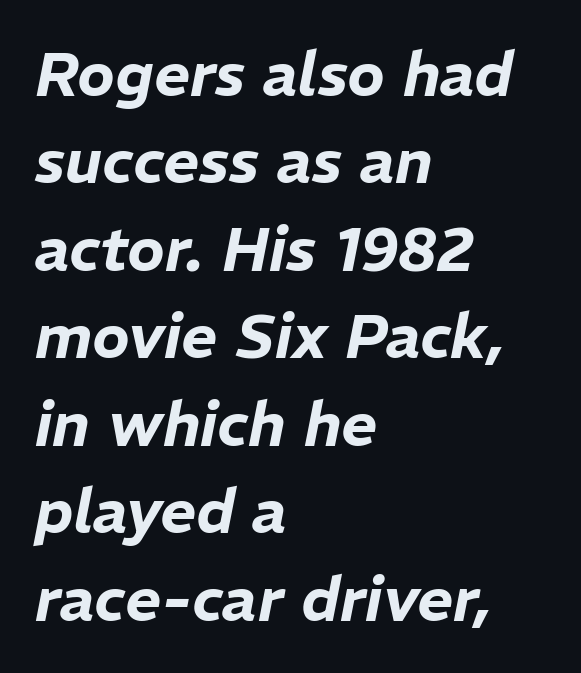
The image shows 62 px text type, italic (leaning right); set left-aligned, normal line spacing (1.41x), normal letter spacing, not underlined; low stroke contrast and a medium x-height.
